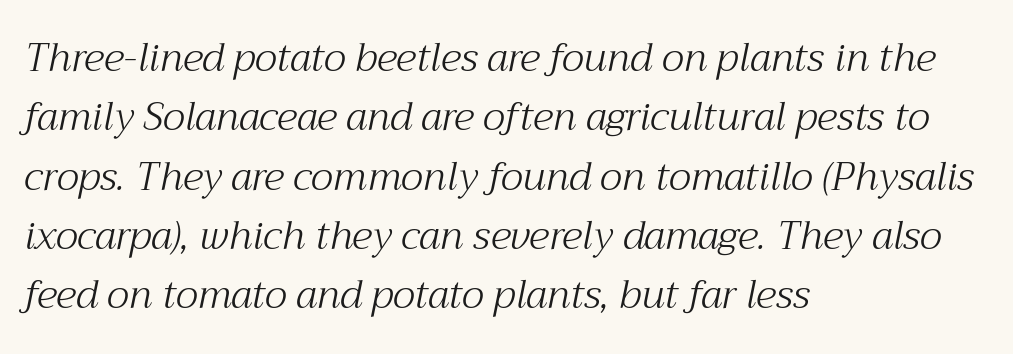
Q: Is the text bold? A: No.
Q: Is the text italic (slanted)? A: Yes, it leans right by about 12 degrees.
Q: Is the typeface a serif or a sans-serif typeface? A: Serif.
Q: Is the text underlined? A: No.
Q: How is the paragraph aligned? A: Left-aligned.
Q: Is the spacing between letters normal or unusually wide? A: Normal.
Q: Is the spacing between lines tight, normal or loose? A: Normal.
Q: Width (condensed, normal, or wide)? A: Normal.
Q: Stroke contrast? A: Medium.
Q: x-height? A: Medium.
Q: Monospaced? A: No.
